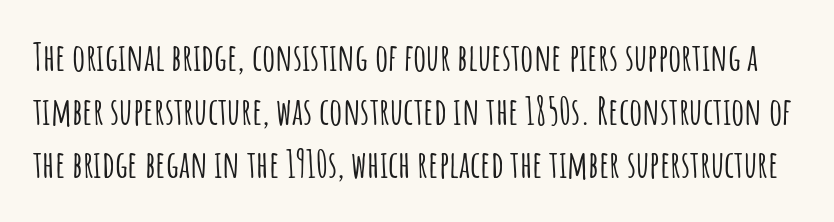
{"serif": "no", "italic": "no", "width": "condensed", "stroke_contrast": "low", "x_height": "large", "monospaced": "no", "underline": "no", "line_spacing": "normal", "line_spacing_ratio": 1.45, "letter_spacing": "normal", "letter_spacing_em": 0.0, "glyph_px": 37}
